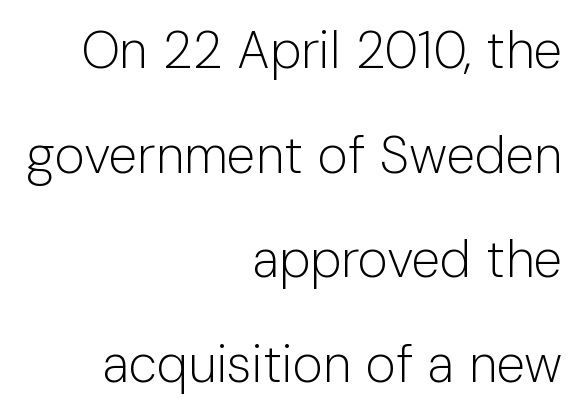
The image shows 52 px light sans-serif type, upright; set right-aligned, loose line spacing (2.01x), normal letter spacing, not underlined; low stroke contrast and a medium x-height.
